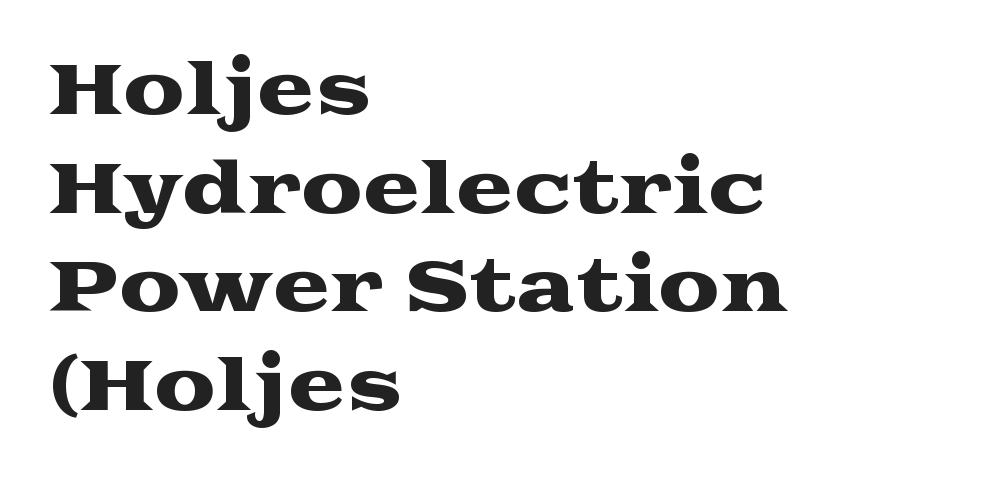
Q: Is the text italic (slanted)? A: No, it is upright.
Q: Is the typeface a serif or a sans-serif typeface? A: Serif.
Q: Is the text underlined? A: No.
Q: How is the paragraph aligned? A: Left-aligned.
Q: Is the spacing between letters normal or unusually wide? A: Normal.
Q: Is the spacing between lines tight, normal or loose? A: Normal.
Q: Width (condensed, normal, or wide)? A: Wide.
Q: Stroke contrast? A: Medium.
Q: x-height? A: Medium.
Q: Monospaced? A: No.
